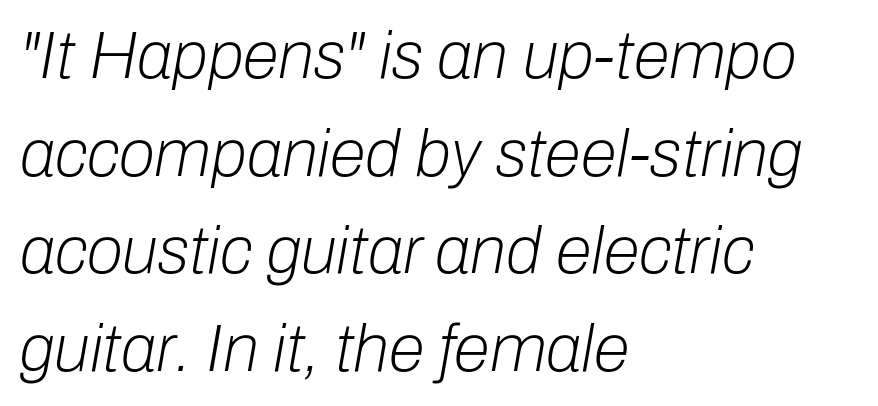
Stroke mass is kept to a normal reading level or below. Quick note: interline space is typical. Is the letter spacing exaggerated? No — it looks like the ordinary default. Has an underline been added? It has not. You could not count columns in this text — the font is proportionally spaced.
